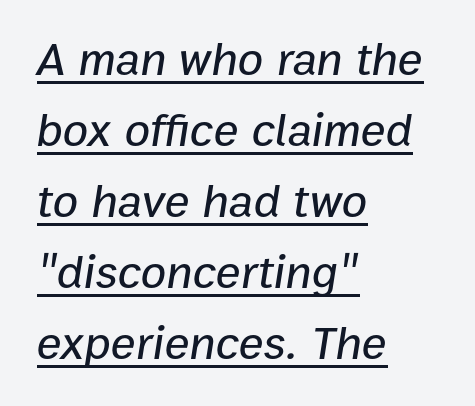
Q: Is the text italic (slanted)? A: Yes, it leans right by about 9 degrees.
Q: Is the text underlined? A: Yes.
Q: How is the paragraph aligned? A: Left-aligned.
Q: Is the spacing between letters normal or unusually wide? A: Normal.
Q: Is the spacing between lines tight, normal or loose? A: Normal.
Q: Width (condensed, normal, or wide)? A: Normal.
Q: Stroke contrast? A: Low.
Q: x-height? A: Medium.
Q: Monospaced? A: No.
